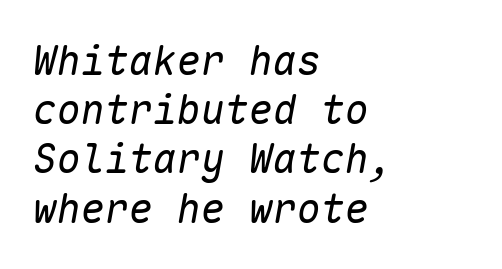
Q: Is the text bold? A: No.
Q: Is the text italic (slanted)? A: Yes, it leans right by about 10 degrees.
Q: Is the text underlined? A: No.
Q: How is the paragraph aligned? A: Left-aligned.
Q: Is the spacing between letters normal or unusually wide? A: Normal.
Q: Width (condensed, normal, or wide)? A: Normal.
Q: Stroke contrast? A: Low.
Q: x-height? A: Medium.
Q: Monospaced? A: Yes.
